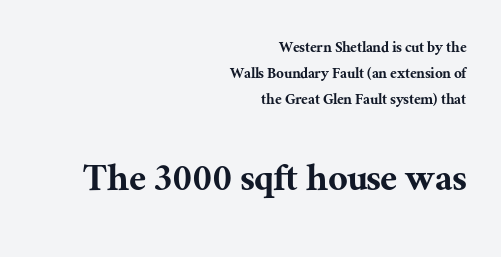
Q: Is the text italic (slanted)? A: No, it is upright.
Q: Is the typeface a serif or a sans-serif typeface? A: Serif.
Q: Is the text underlined? A: No.
Q: How is the paragraph aligned? A: Right-aligned.
Q: Is the spacing between letters normal or unusually wide? A: Normal.
Q: Is the spacing between lines tight, normal or loose? A: Normal.
Q: Which block of text is set in a larger size, the first (top) or the second (bottom)? A: The second (bottom) one.
Q: Width (condensed, normal, or wide)? A: Normal.
Q: Stroke contrast? A: Medium.
Q: x-height? A: Medium.
Q: Monospaced? A: No.
